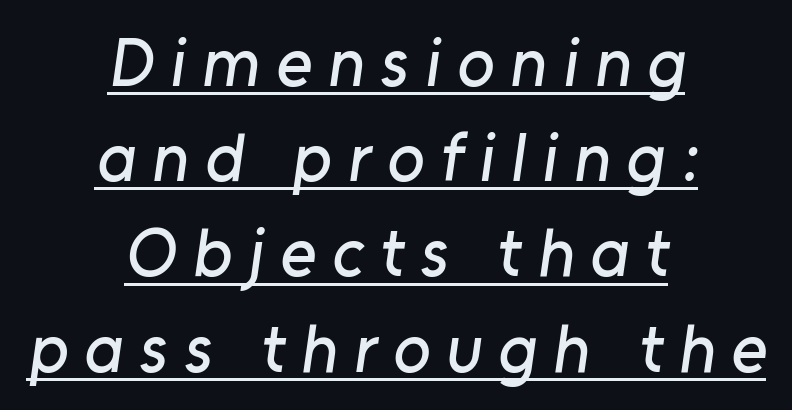
Vertical spacing — default. Underlined type. The text was rendered using a sans face with plain stroke endings. The setting favours the middle, as headings and verse often do. Character widths vary here, with narrow letters taking less room than wide ones. Words appear elongated and porous because spacing is wide.
